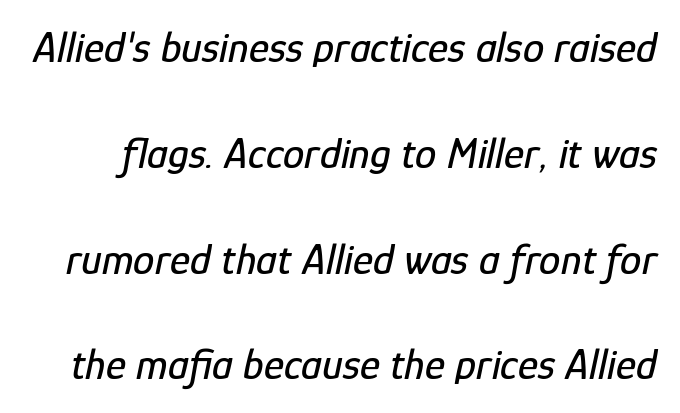
Note the varied advance widths — an 'i' is clearly narrower than an 'm'. One glance says open: line gaps are wider than usual. A typesetter would call this zero additional tracking. The zone under the glyphs is completely vacant. Slant detected: the letters are inclined.
